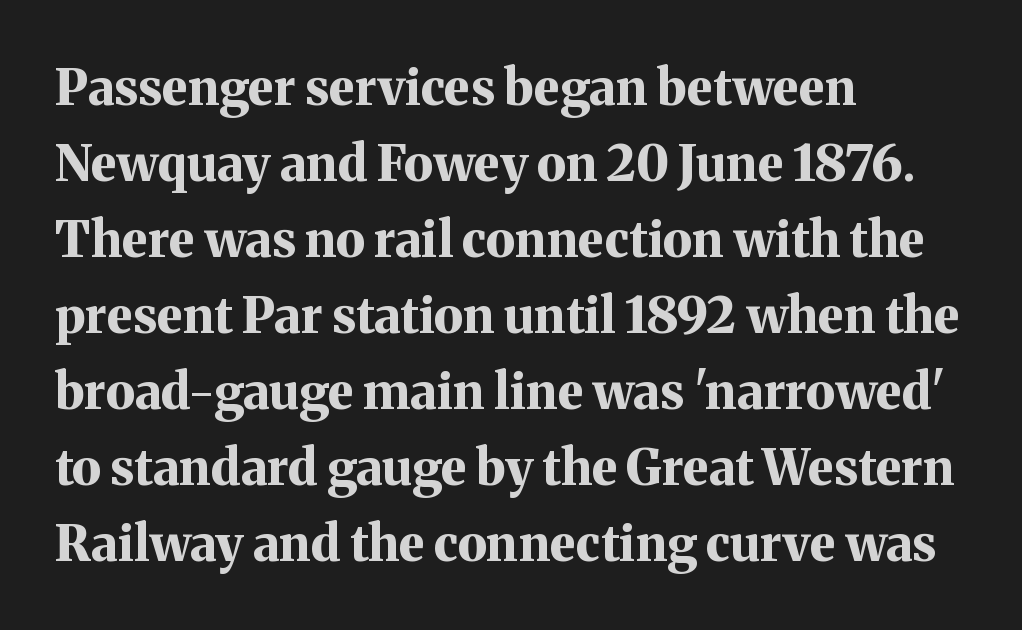
{"serif": "yes", "italic": "no", "bold": "yes", "weight": "bold", "width": "normal", "stroke_contrast": "medium", "x_height": "medium", "monospaced": "no", "underline": "no", "align": "left", "line_spacing": "normal", "line_spacing_ratio": 1.52, "letter_spacing": "normal", "letter_spacing_em": 0.0, "glyph_px": 50}
